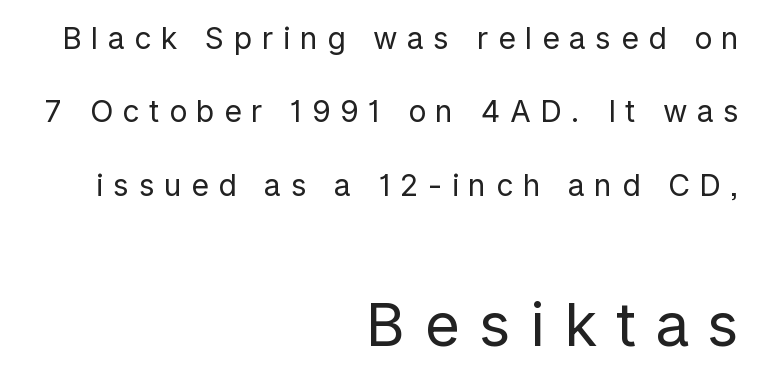
Q: Is the text bold? A: No.
Q: Is the text italic (slanted)? A: No, it is upright.
Q: Is the typeface a serif or a sans-serif typeface? A: Sans-serif.
Q: Is the text underlined? A: No.
Q: How is the paragraph aligned? A: Right-aligned.
Q: Is the spacing between letters normal or unusually wide? A: Unusually wide.
Q: Is the spacing between lines tight, normal or loose? A: Loose.
Q: Which block of text is set in a larger size, the first (top) or the second (bottom)? A: The second (bottom) one.
Q: Width (condensed, normal, or wide)? A: Normal.
Q: Stroke contrast? A: Low.
Q: x-height? A: Medium.
Q: Monospaced? A: No.
